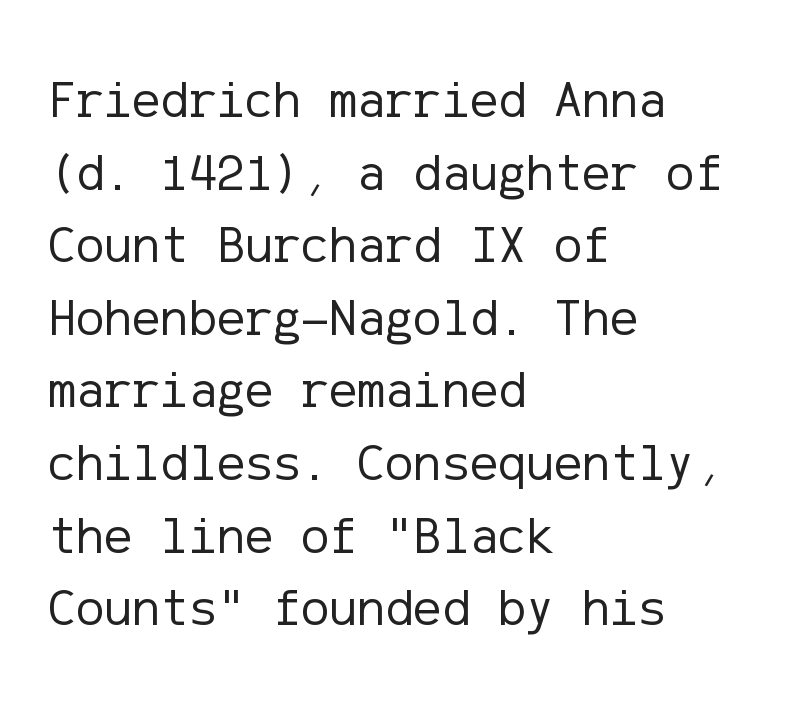
Q: Is the text bold? A: No.
Q: Is the text italic (slanted)? A: No, it is upright.
Q: Is the typeface a serif or a sans-serif typeface? A: Sans-serif.
Q: Is the text underlined? A: No.
Q: How is the paragraph aligned? A: Left-aligned.
Q: Is the spacing between letters normal or unusually wide? A: Normal.
Q: Is the spacing between lines tight, normal or loose? A: Normal.
Q: Width (condensed, normal, or wide)? A: Normal.
Q: Stroke contrast? A: Low.
Q: x-height? A: Medium.
